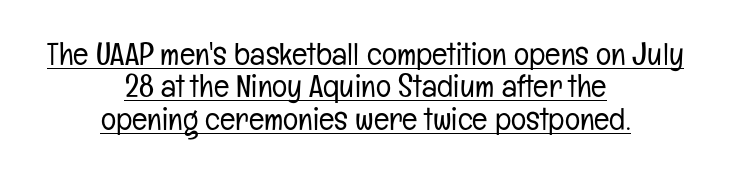
{"serif": "no", "italic": "no", "bold": "no", "weight": "light", "width": "condensed", "stroke_contrast": "low", "x_height": "medium", "monospaced": "no", "underline": "yes", "align": "center", "line_spacing": "tight", "line_spacing_ratio": 1.01, "letter_spacing": "normal", "letter_spacing_em": 0.0, "glyph_px": 32}
